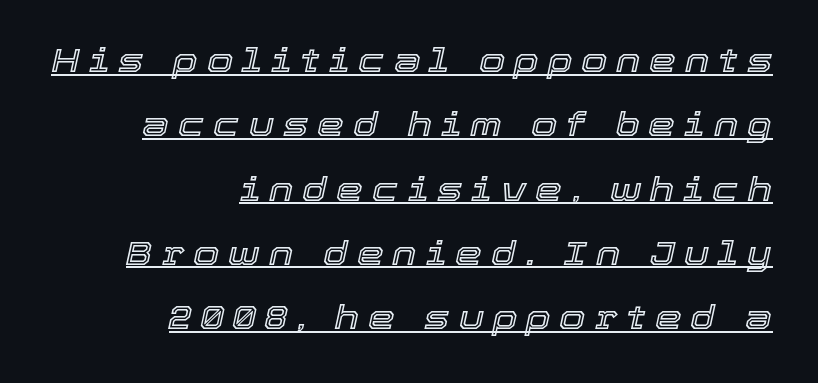
Does the lettering tilt? It does — this is italic. These lines are rendered in a variable-pitch font. Here the glyphs are tracked loosely, breaking word shapes into spaced letters. What decoration does the sample have? An underline. This rendering uses right alignment, leaving the left contour irregular.
